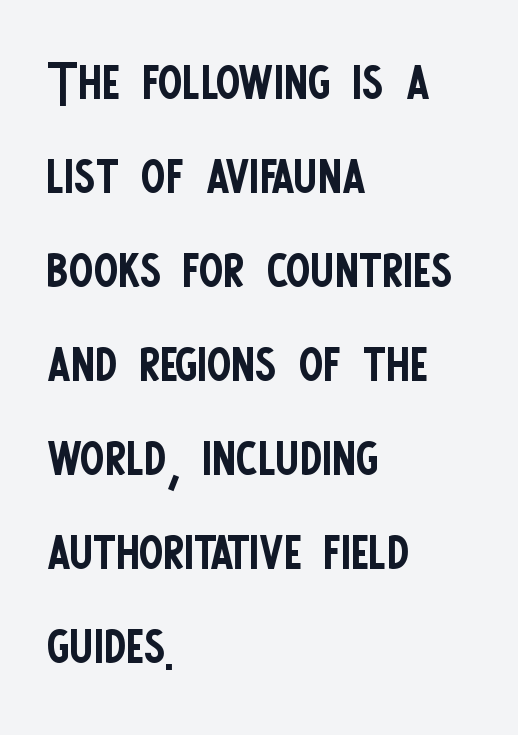
The image shows 74 px regular-weight, condensed sans-serif type, upright; set left-aligned, normal line spacing (1.27x), normal letter spacing, not underlined; low stroke contrast and a large x-height.
